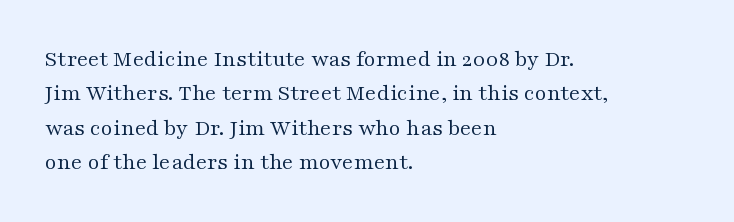
The image shows 23 px text type, upright; set left-aligned, normal line spacing (1.49x), normal letter spacing, not underlined.
